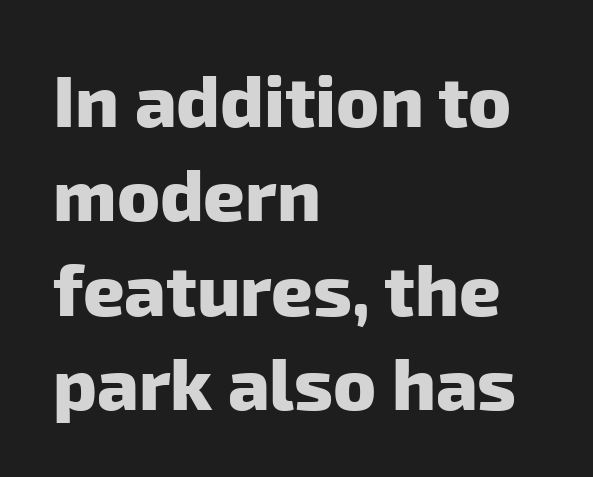
Q: Is the text bold? A: Yes.
Q: Is the typeface a serif or a sans-serif typeface? A: Sans-serif.
Q: Is the text underlined? A: No.
Q: How is the paragraph aligned? A: Left-aligned.
Q: Is the spacing between letters normal or unusually wide? A: Normal.
Q: Is the spacing between lines tight, normal or loose? A: Normal.
Q: Width (condensed, normal, or wide)? A: Normal.
Q: Stroke contrast? A: Low.
Q: x-height? A: Medium.
Q: Monospaced? A: No.
